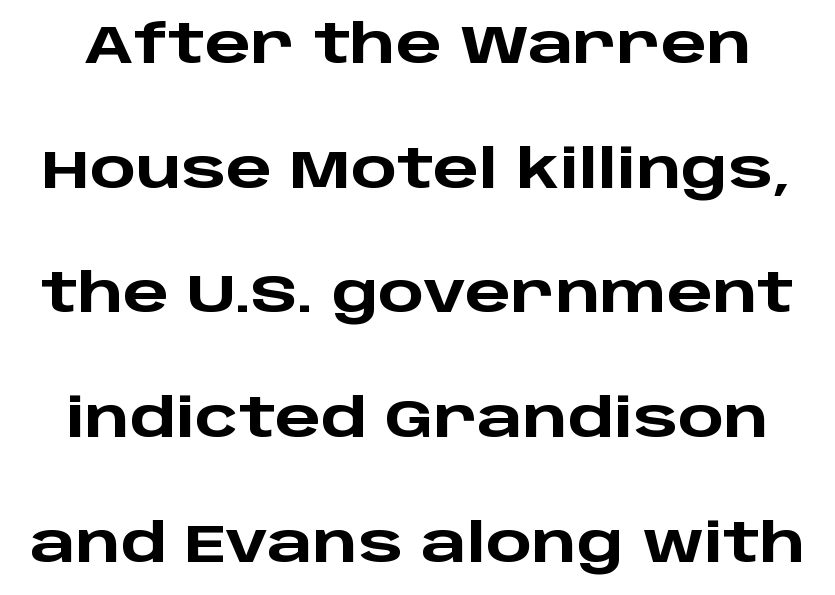
Q: Is the text bold? A: Yes.
Q: Is the text italic (slanted)? A: No, it is upright.
Q: Is the typeface a serif or a sans-serif typeface? A: Sans-serif.
Q: Is the text underlined? A: No.
Q: Is the spacing between letters normal or unusually wide? A: Normal.
Q: Is the spacing between lines tight, normal or loose? A: Loose.
Q: Width (condensed, normal, or wide)? A: Wide.
Q: Stroke contrast? A: Low.
Q: x-height? A: Large.
Q: Monospaced? A: No.
